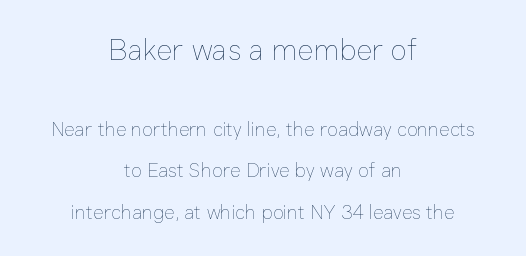
The image shows 30 px thin type, upright; set centered, loose line spacing (2.07x), normal letter spacing, not underlined; the first (top) block is 1.5x larger; low stroke contrast and a medium x-height.
